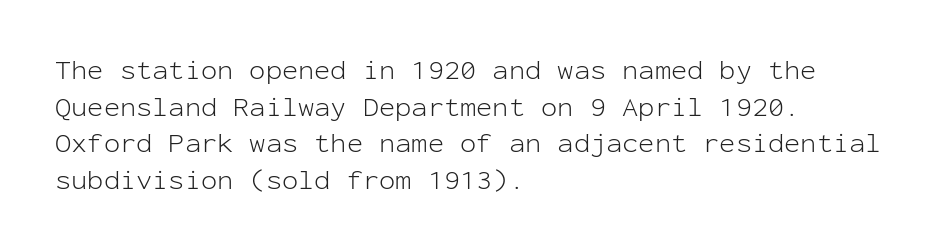
{"italic": "no", "bold": "no", "underline": "no", "align": "left", "line_spacing": "normal", "line_spacing_ratio": 1.36, "letter_spacing": "normal", "letter_spacing_em": 0.0, "glyph_px": 27}
